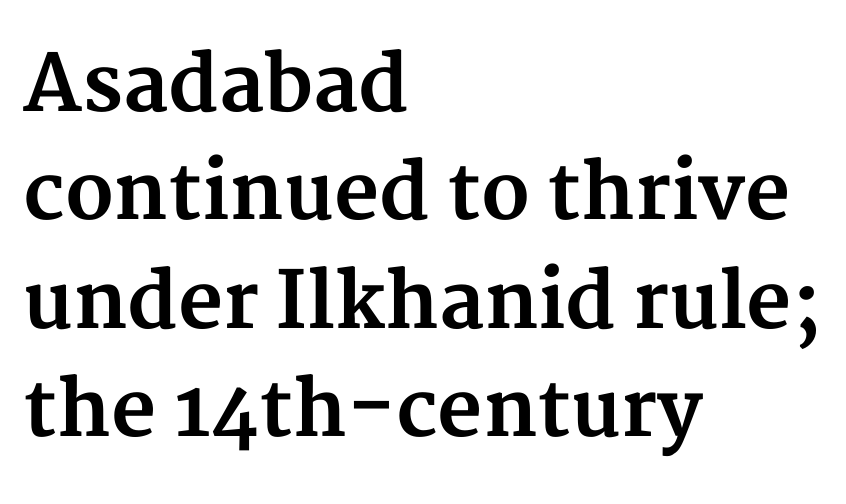
{"serif": "yes", "italic": "no", "bold": "yes", "weight": "bold", "width": "normal", "stroke_contrast": "medium", "x_height": "medium", "monospaced": "no", "underline": "no", "align": "left", "line_spacing": "normal", "line_spacing_ratio": 1.39, "letter_spacing": "normal", "letter_spacing_em": 0.0, "glyph_px": 78}
